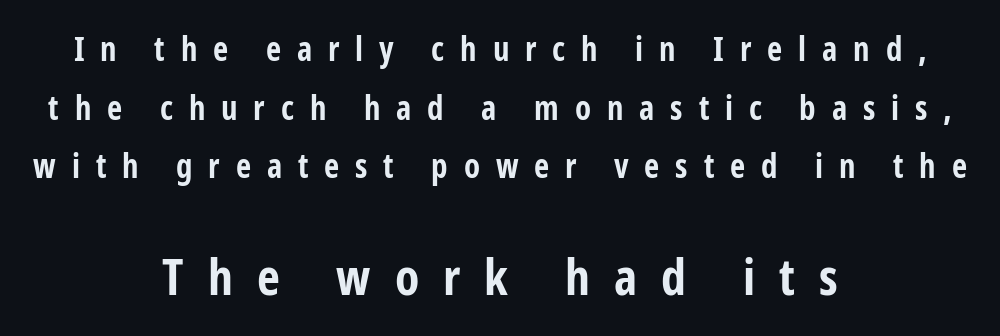
{"serif": "no", "italic": "no", "bold": "yes", "weight": "bold", "width": "condensed", "stroke_contrast": "low", "x_height": "medium", "monospaced": "no", "underline": "no", "align": "center", "line_spacing_ratio": 1.78, "letter_spacing": "wide", "letter_spacing_em": 0.48, "larger_block": "second", "size_ratio": 1.52, "glyph_px": 50}
